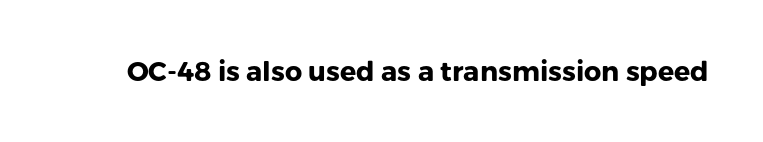
Q: Is the text bold? A: Yes.
Q: Is the text italic (slanted)? A: No, it is upright.
Q: Is the text underlined? A: No.
Q: Is the spacing between letters normal or unusually wide? A: Normal.
